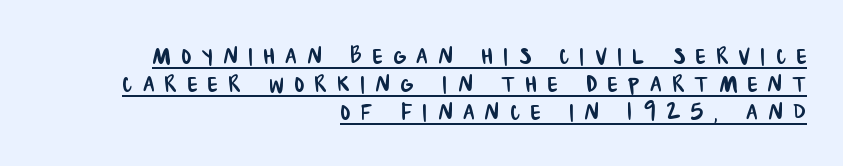
Line endings align vertically; line beginnings do not. Spacing verdict: proportional, widths tailored to each character. Students, observe: this is what under-led, compact text looks like. The rendering shows plain stroke endings on the letterforms — a sans-serif design.
